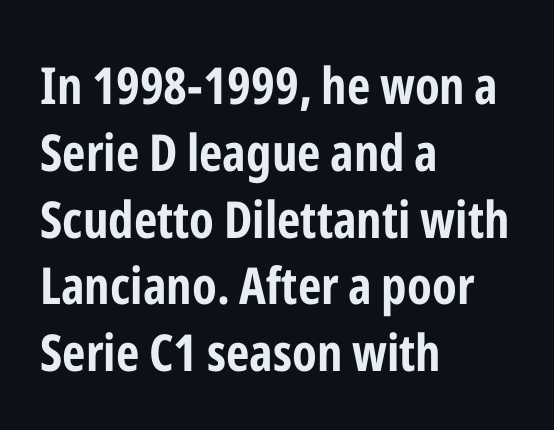
This is the regular roman posture of the typeface. Vertical spacing — default. Look at the tracking — it's just the regular setting, nothing added. No word sits above an underline. Reading down the block, your eye returns to a fixed left position each line. Each letter keeps its own natural width here, so spacing adapts to shape.
